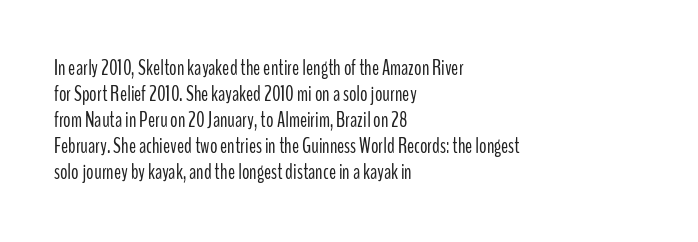
{"italic": "no", "bold": "no", "underline": "no", "align": "left", "line_spacing_ratio": 1.24, "letter_spacing": "normal", "letter_spacing_em": 0.0, "glyph_px": 21}
